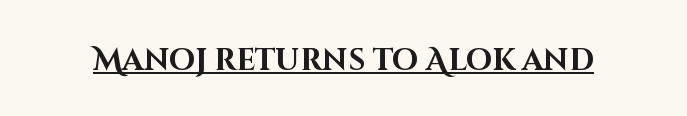
{"serif": "no", "italic": "no", "bold": "yes", "weight": "bold", "width": "normal", "stroke_contrast": "high", "x_height": "large", "monospaced": "no", "underline": "yes", "letter_spacing": "normal", "letter_spacing_em": 0.0, "glyph_px": 30}
